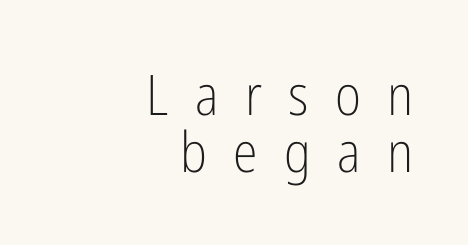
The image shows 56 px light, condensed sans-serif type, upright; set right-aligned, tight line spacing (1.02x), unusually wide letter spacing (+0.47 em), not underlined; low stroke contrast and a medium x-height.
